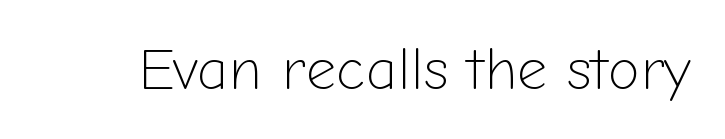
{"serif": "no", "italic": "no", "bold": "no", "weight": "light", "width": "normal", "stroke_contrast": "low", "x_height": "medium", "monospaced": "no", "underline": "no", "letter_spacing": "normal", "letter_spacing_em": 0.0, "glyph_px": 59}
